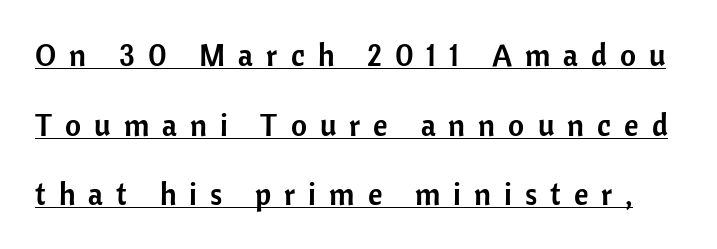
Unlike a traditional serif, this face leaves its strokes unadorned. The line-height multiplier appears high, well above default. A typographer would call this underscored text. You can tell it's not italic because the verticals are truly vertical. Here the glyphs are tracked loosely, breaking word shapes into spaced letters. Is this a fixed-width face? No — the glyphs have proportional, varying widths.
